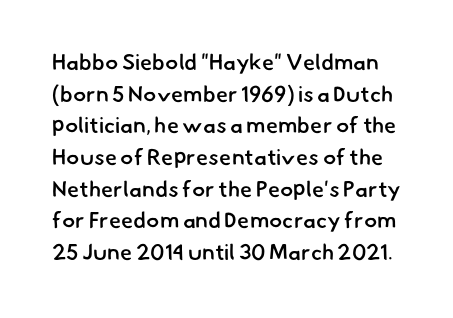
The image shows 22 px text type; set normal line spacing (1.44x), normal letter spacing, not underlined.
